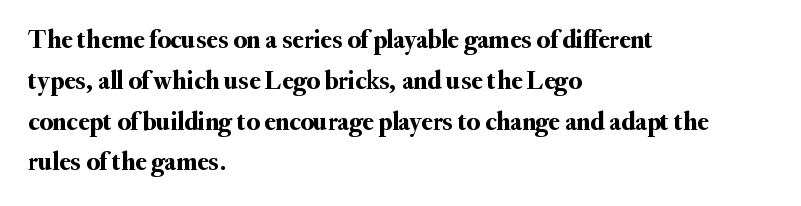
The space between consecutive lines is moderate. This sample uses plain, unmodified letter spacing. Layout note: lines flush left. No italicization has been applied; the sample stays upright. The passage shown is not underscored anywhere.
